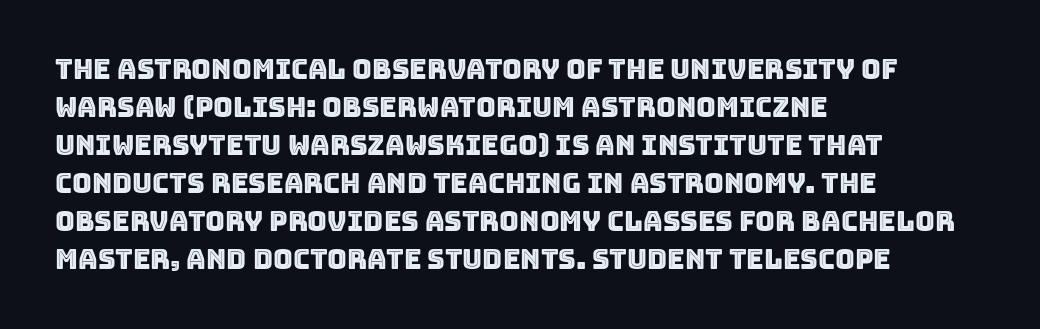
Q: Is the text italic (slanted)? A: No, it is upright.
Q: Is the text underlined? A: No.
Q: How is the paragraph aligned? A: Left-aligned.
Q: Is the spacing between letters normal or unusually wide? A: Normal.
Q: Is the spacing between lines tight, normal or loose? A: Normal.
